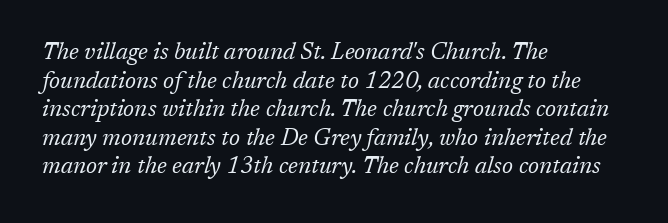
The image shows 23 px text type, italic (leaning right); set left-aligned, line spacing 1.24x, normal letter spacing, not underlined.
